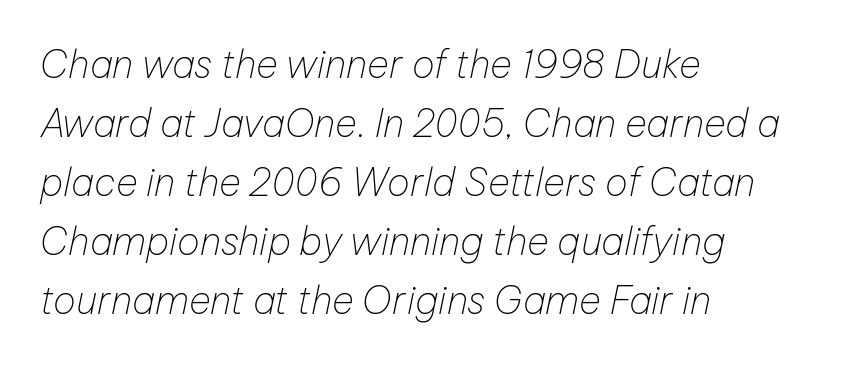
Q: Is the text bold? A: No.
Q: Is the text italic (slanted)? A: Yes, it leans right by about 12 degrees.
Q: Is the text underlined? A: No.
Q: How is the paragraph aligned? A: Left-aligned.
Q: Is the spacing between letters normal or unusually wide? A: Normal.
Q: Is the spacing between lines tight, normal or loose? A: Normal.
Q: Width (condensed, normal, or wide)? A: Normal.
Q: Stroke contrast? A: Low.
Q: x-height? A: Medium.
Q: Monospaced? A: No.
